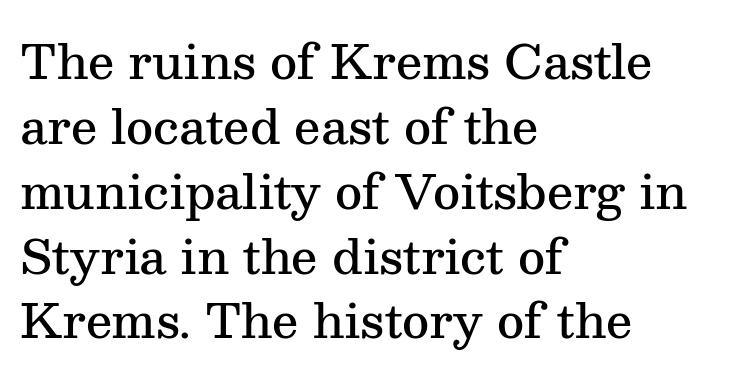
The image shows 47 px semibold serif type, upright; set left-aligned, normal line spacing (1.38x), normal letter spacing, not underlined; medium stroke contrast and a medium x-height.
